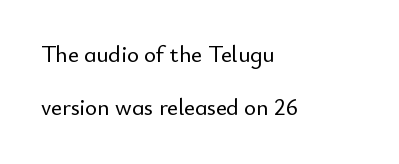
The image shows 23 px text type, upright; set left-aligned, loose line spacing (2.31x), normal letter spacing, not underlined.
